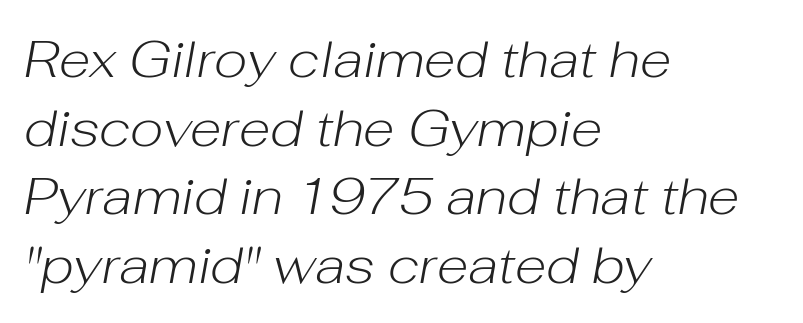
The image shows 52 px light type, italic (leaning right); set left-aligned, normal line spacing (1.32x), normal letter spacing, not underlined; low stroke contrast and a medium x-height.
